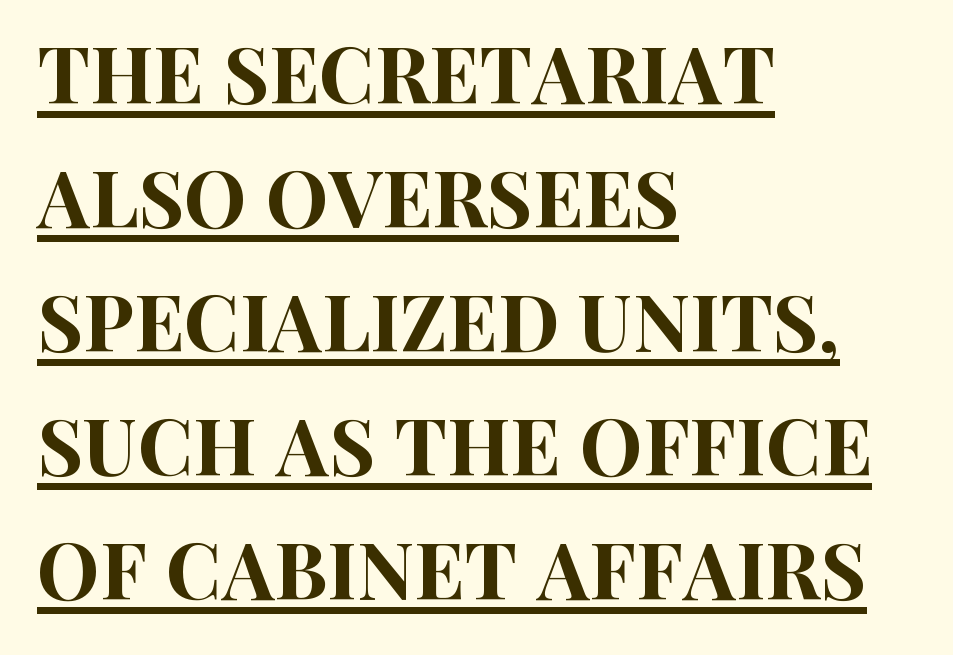
Q: Is the text italic (slanted)? A: No, it is upright.
Q: Is the typeface a serif or a sans-serif typeface? A: Sans-serif.
Q: Is the text underlined? A: Yes.
Q: How is the paragraph aligned? A: Left-aligned.
Q: Is the spacing between letters normal or unusually wide? A: Normal.
Q: Is the spacing between lines tight, normal or loose? A: Normal.
Q: Width (condensed, normal, or wide)? A: Condensed.
Q: Stroke contrast? A: High.
Q: x-height? A: Large.
Q: Monospaced? A: No.
